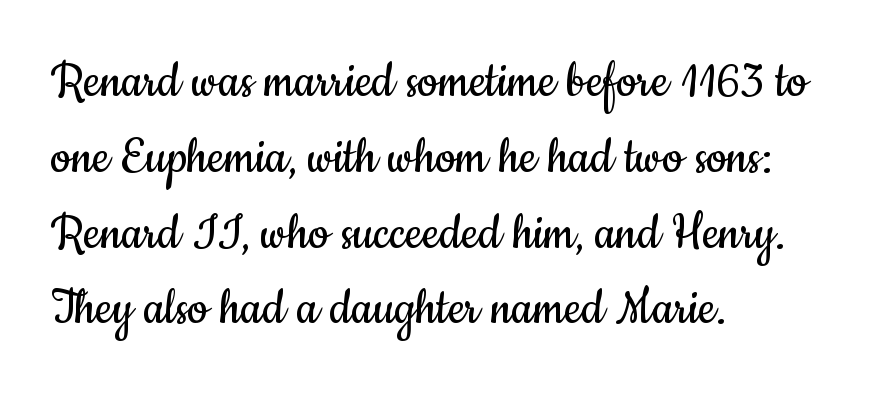
Line beginnings align vertically; line endings do not. How are the letters spaced? Ordinarily, with no added tracking. The typeface chosen for these lines omits serifs. Is this a fixed-width face? No — the glyphs have proportional, varying widths. The letterforms sit at book weight or below.
